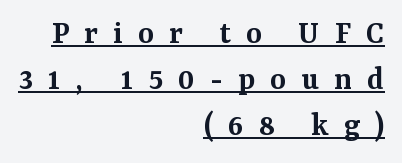
Q: Is the text bold? A: Semi-bold.
Q: Is the text italic (slanted)? A: No, it is upright.
Q: Is the typeface a serif or a sans-serif typeface? A: Serif.
Q: Is the text underlined? A: Yes.
Q: How is the paragraph aligned? A: Right-aligned.
Q: Is the spacing between letters normal or unusually wide? A: Unusually wide.
Q: Is the spacing between lines tight, normal or loose? A: Normal.
Q: Width (condensed, normal, or wide)? A: Normal.
Q: Stroke contrast? A: Medium.
Q: x-height? A: Medium.
Q: Monospaced? A: No.
